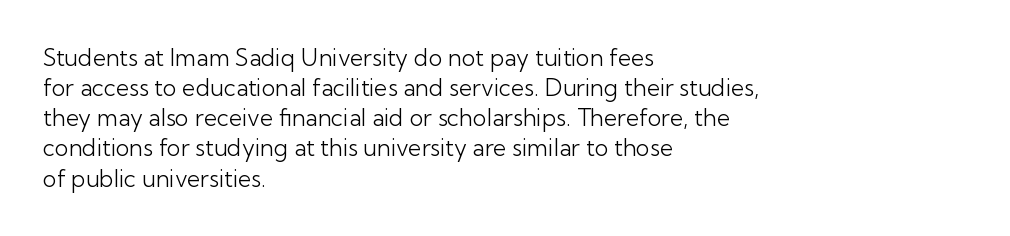
Teacher's note: observe the even left margin — that is flush-left alignment. Does extra space separate the letters? No, they use regular spacing. In terms of posture, this sample is upright. The glyphs are unaccompanied by any horizontal stroke below them. The lines sit at an ordinary, default distance from one another.
